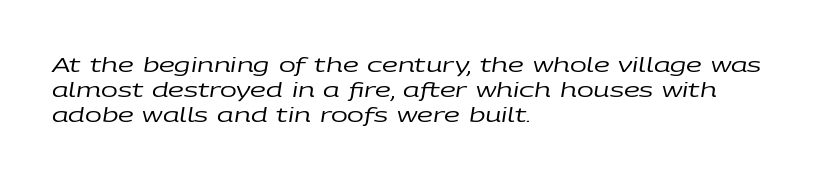
{"italic": "yes", "lean": "right", "slant_degrees": 9, "bold": "no", "underline": "no", "align": "left", "line_spacing": "normal", "line_spacing_ratio": 1.26, "letter_spacing": "normal", "letter_spacing_em": 0.0, "glyph_px": 20}
